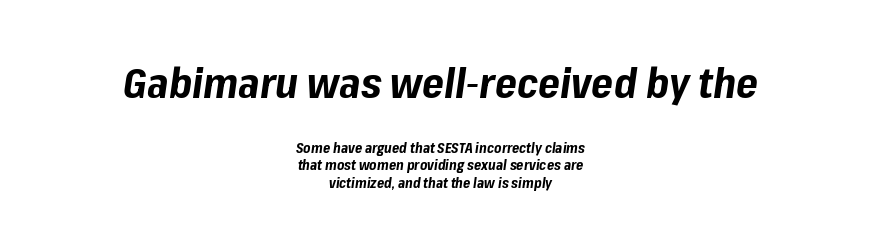
{"italic": "yes", "lean": "right", "slant_degrees": 8, "bold": "yes", "weight": "bold", "width": "normal", "stroke_contrast": "low", "x_height": "medium", "monospaced": "no", "underline": "no", "align": "center", "line_spacing_ratio": 1.23, "letter_spacing": "normal", "letter_spacing_em": 0.0, "larger_block": "first", "size_ratio": 3.0, "glyph_px": 42}
